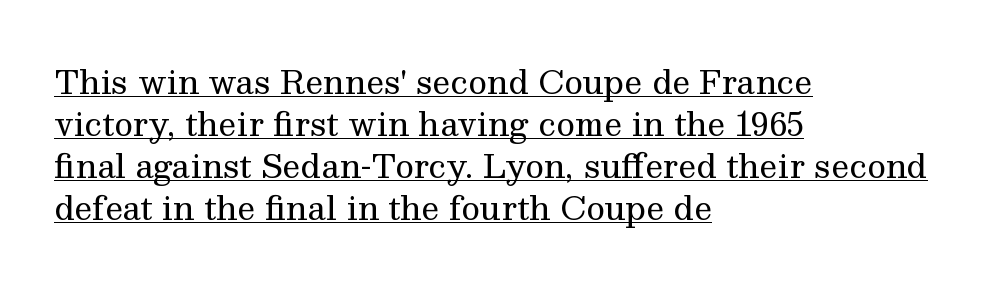
The image shows 32 px regular-weight serif type, upright; set left-aligned, normal line spacing (1.31x), normal letter spacing, underlined; medium stroke contrast and a medium x-height.
